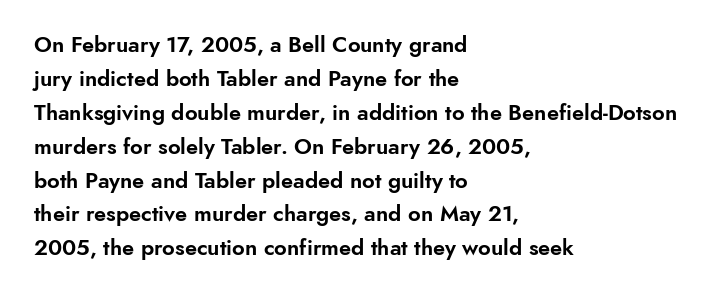
{"italic": "no", "underline": "no", "align": "left", "line_spacing": "normal", "line_spacing_ratio": 1.54, "letter_spacing": "normal", "letter_spacing_em": 0.0, "glyph_px": 22}
